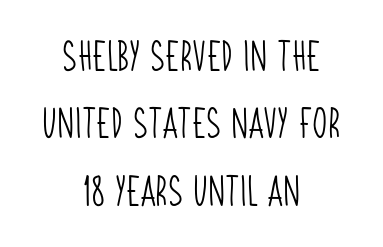
The image shows 31 px light, condensed sans-serif type; set centered, loose line spacing (2.17x), normal letter spacing, not underlined; low stroke contrast and a large x-height.
